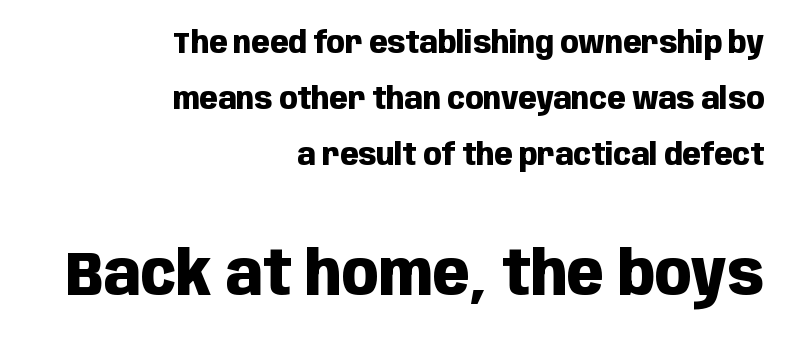
The image shows 61 px heavy, condensed sans-serif type, upright; set right-aligned, line spacing 1.87x, normal letter spacing, not underlined; the second (bottom) block is 2.03x larger; low stroke contrast and a large x-height.
